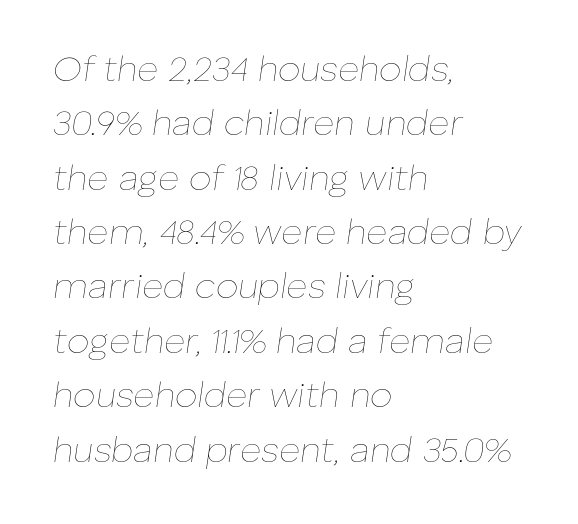
Q: Is the text bold? A: No.
Q: Is the text italic (slanted)? A: Yes, it leans right by about 8 degrees.
Q: Is the text underlined? A: No.
Q: How is the paragraph aligned? A: Left-aligned.
Q: Is the spacing between letters normal or unusually wide? A: Normal.
Q: Is the spacing between lines tight, normal or loose? A: Normal.
Q: Width (condensed, normal, or wide)? A: Normal.
Q: Stroke contrast? A: Low.
Q: x-height? A: Medium.
Q: Monospaced? A: No.
